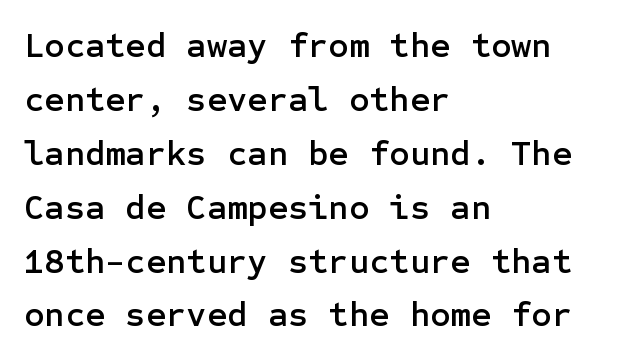
{"serif": "no", "italic": "no", "width": "normal", "stroke_contrast": "low", "x_height": "medium", "underline": "no", "align": "left", "line_spacing": "normal", "line_spacing_ratio": 1.54, "letter_spacing": "normal", "letter_spacing_em": 0.0, "glyph_px": 35}
